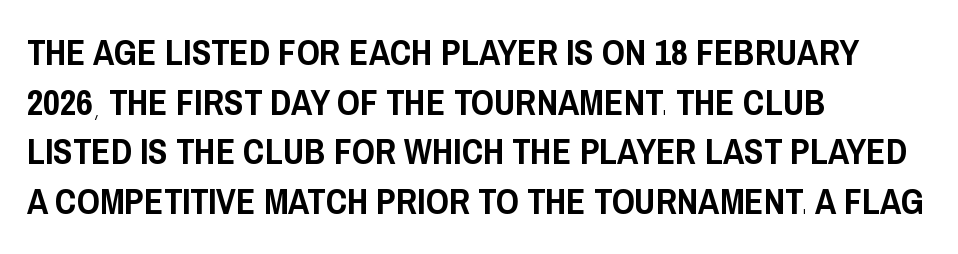
The image shows 36 px condensed sans-serif type, upright; set left-aligned, normal line spacing (1.38x), normal letter spacing, not underlined; low stroke contrast and a large x-height.
